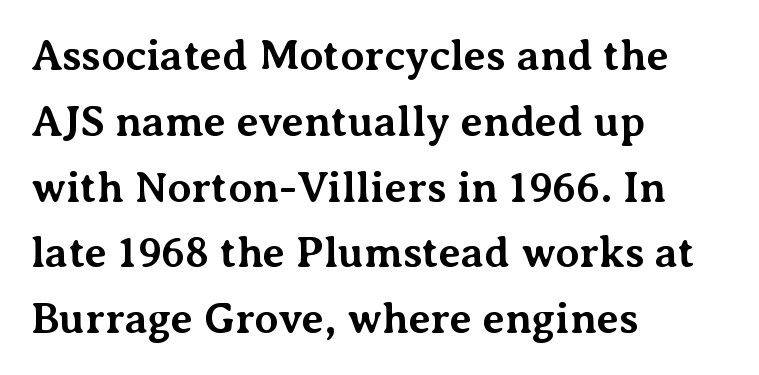
{"serif": "yes", "italic": "no", "bold": "yes", "weight": "bold", "width": "normal", "stroke_contrast": "medium", "x_height": "medium", "monospaced": "no", "underline": "no", "align": "left", "line_spacing": "normal", "line_spacing_ratio": 1.53, "letter_spacing": "normal", "letter_spacing_em": 0.0, "glyph_px": 43}
